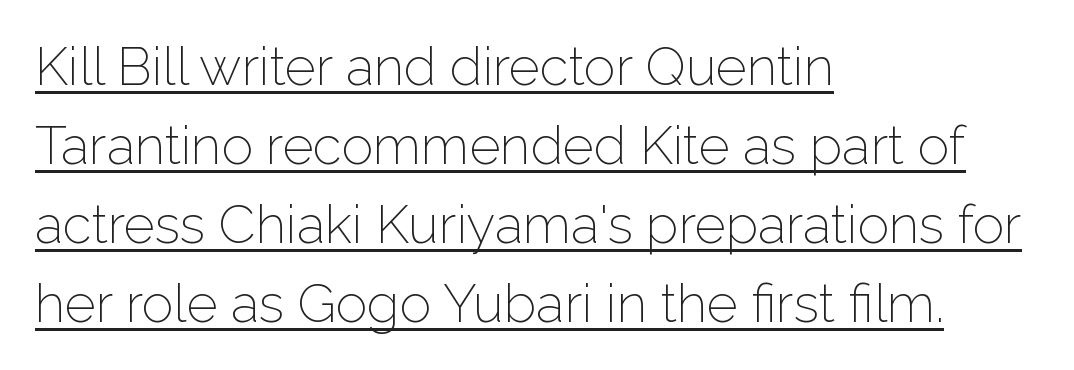
Q: Is the text bold? A: No.
Q: Is the text italic (slanted)? A: No, it is upright.
Q: Is the typeface a serif or a sans-serif typeface? A: Sans-serif.
Q: Is the text underlined? A: Yes.
Q: How is the paragraph aligned? A: Left-aligned.
Q: Is the spacing between letters normal or unusually wide? A: Normal.
Q: Is the spacing between lines tight, normal or loose? A: Normal.
Q: Width (condensed, normal, or wide)? A: Normal.
Q: Stroke contrast? A: Low.
Q: x-height? A: Medium.
Q: Monospaced? A: No.
